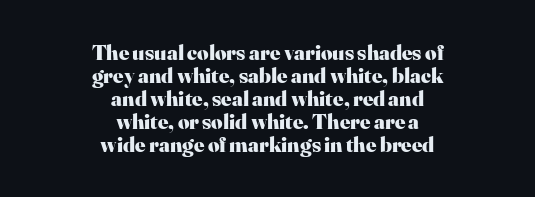
Heavy-handed strokes throughout: this text is bold. Glyph-to-glyph distance matches everyday printed text. Check the space under the baseline: it is left empty. What's the leading like? Squeezed, with rows nearly overlapping. The specimen reads as upright at a glance. These lines stack symmetrically, like a column narrowing and widening about its center.
